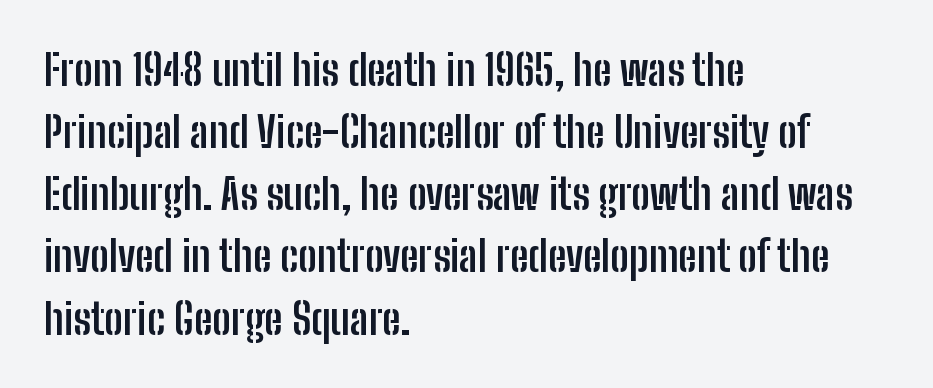
There is no visible air inserted between adjacent glyphs. The passage shown is typeset with a sans-serif family. The letters advance in unequal steps, a hallmark of proportional type. Is there much room between lines? A standard amount, neither cramped nor airy. Honestly, there is no underline to notice here at all.
